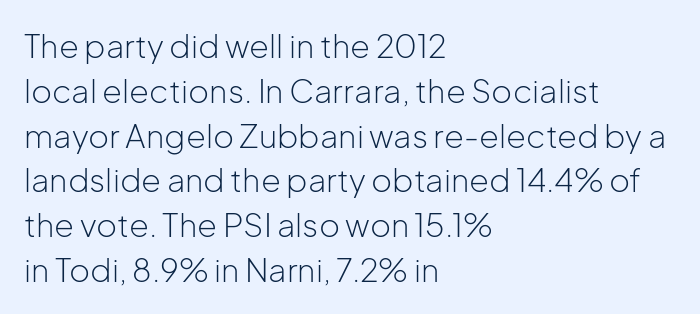
Q: Is the text bold? A: No.
Q: Is the text italic (slanted)? A: No, it is upright.
Q: Is the typeface a serif or a sans-serif typeface? A: Sans-serif.
Q: Is the text underlined? A: No.
Q: How is the paragraph aligned? A: Left-aligned.
Q: Is the spacing between letters normal or unusually wide? A: Normal.
Q: Is the spacing between lines tight, normal or loose? A: Normal.
Q: Width (condensed, normal, or wide)? A: Normal.
Q: Stroke contrast? A: Low.
Q: x-height? A: Medium.
Q: Monospaced? A: No.
